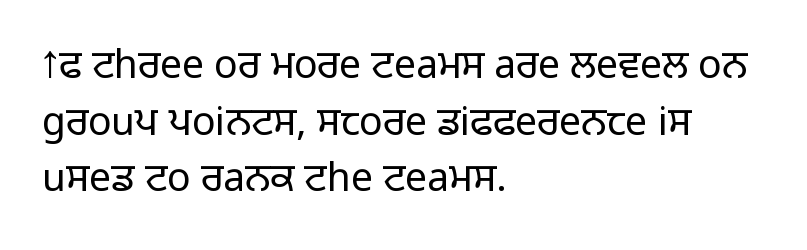
{"serif": "no", "italic": "no", "bold": "no", "weight": "light", "width": "normal", "stroke_contrast": "low", "x_height": "medium", "monospaced": "no", "underline": "no", "align": "left", "line_spacing": "normal", "line_spacing_ratio": 1.45, "letter_spacing": "normal", "letter_spacing_em": 0.0, "glyph_px": 39}
